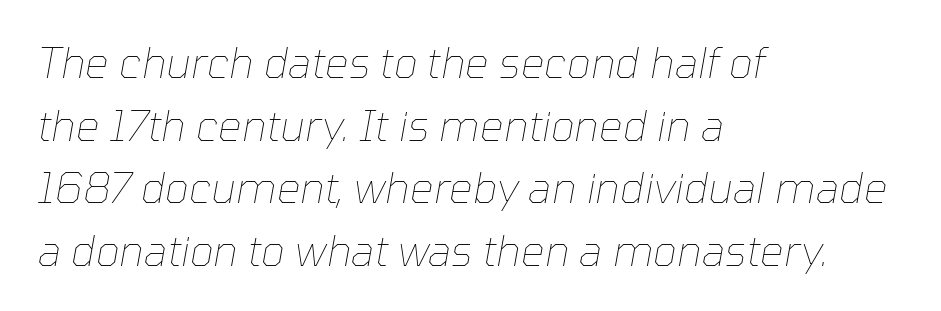
The image shows 42 px thin type, italic (leaning right); set left-aligned, normal line spacing (1.49x), normal letter spacing, not underlined; low stroke contrast and a medium x-height.
